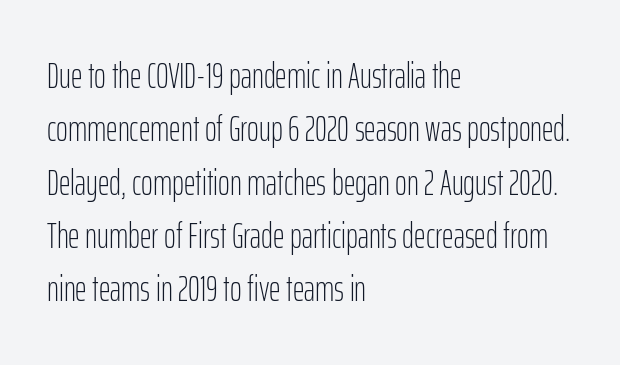
{"serif": "no", "italic": "no", "bold": "no", "weight": "light", "width": "condensed", "stroke_contrast": "low", "x_height": "medium", "monospaced": "no", "underline": "no", "align": "left", "line_spacing": "normal", "line_spacing_ratio": 1.48, "letter_spacing": "normal", "letter_spacing_em": 0.0, "glyph_px": 36}
